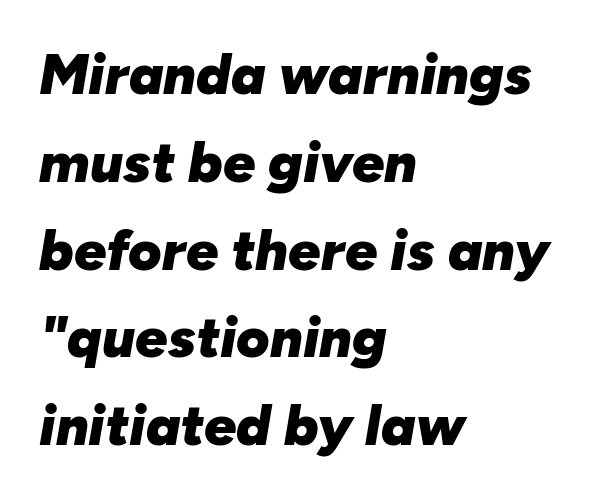
Q: Is the text bold? A: Yes.
Q: Is the text italic (slanted)? A: Yes, it leans right by about 10 degrees.
Q: Is the text underlined? A: No.
Q: How is the paragraph aligned? A: Left-aligned.
Q: Is the spacing between letters normal or unusually wide? A: Normal.
Q: Is the spacing between lines tight, normal or loose? A: Normal.
Q: Width (condensed, normal, or wide)? A: Normal.
Q: Stroke contrast? A: Low.
Q: x-height? A: Medium.
Q: Monospaced? A: No.
